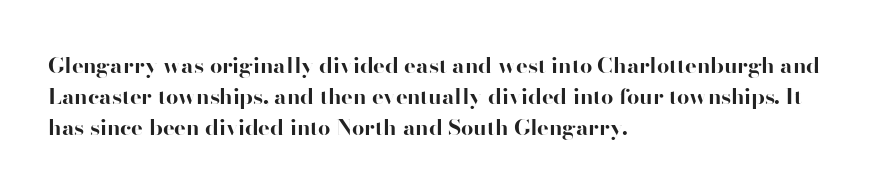
Q: Is the text bold? A: Yes.
Q: Is the text italic (slanted)? A: No, it is upright.
Q: Is the text underlined? A: No.
Q: How is the paragraph aligned? A: Left-aligned.
Q: Is the spacing between letters normal or unusually wide? A: Normal.
Q: Is the spacing between lines tight, normal or loose? A: Normal.
